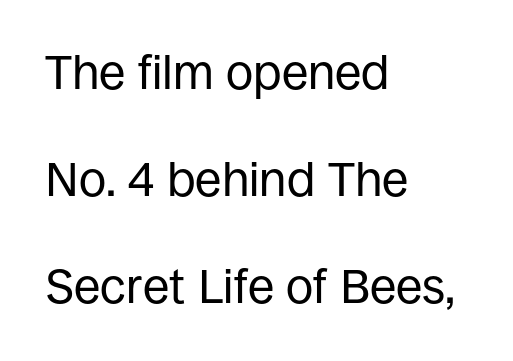
The passage shown is typeset with a sans-serif family. Summary of weight: not heavy and not bold. Widely set lines give the paragraph a tall, airy silhouette. The face used here is rendered with its standard letterfit. Visually the block forms a straight wall on the left and a jagged coastline on the right.
